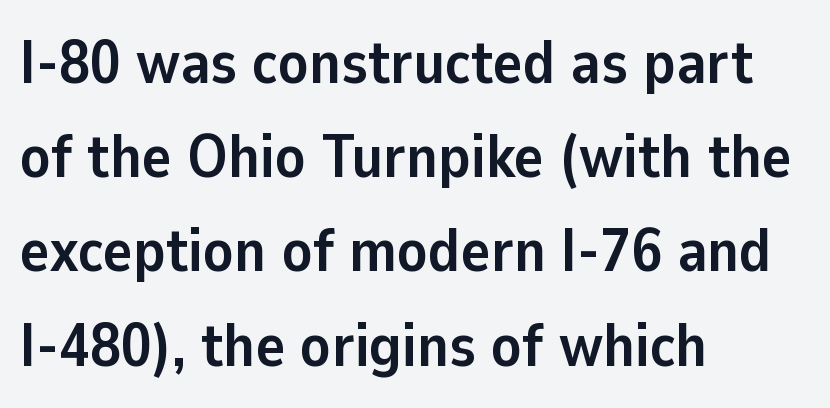
Here the glyphs are tracked normally, forming tight word shapes. Note the varied advance widths — an 'i' is clearly narrower than an 'm'. One-word summary of the alignment: left. Observe the absence of serifs on each vertical stroke in this sample. Just letters on the line, the space beneath them empty. The font's upright variant was chosen for this text.
